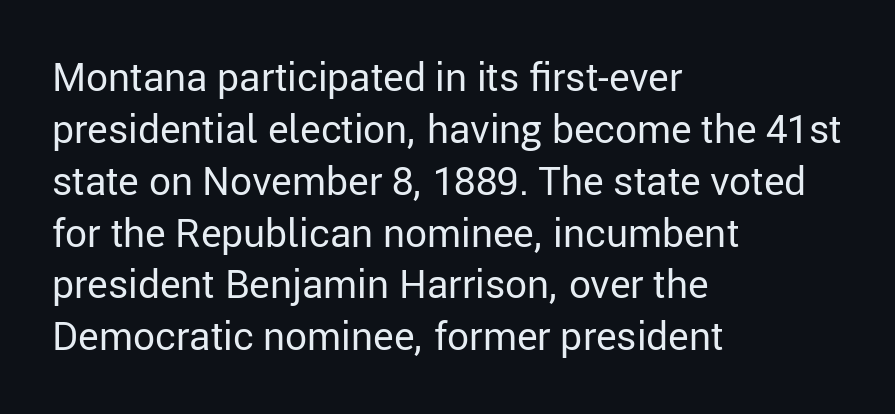
{"serif": "no", "italic": "no", "bold": "no", "weight": "regular", "width": "normal", "stroke_contrast": "low", "x_height": "medium", "monospaced": "no", "underline": "no", "align": "left", "line_spacing": "normal", "line_spacing_ratio": 1.33, "letter_spacing": "normal", "letter_spacing_em": 0.0, "glyph_px": 39}
